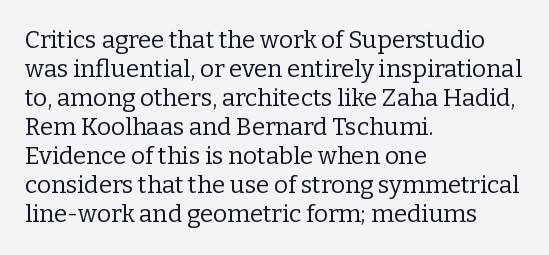
Q: Is the text bold? A: No.
Q: Is the text italic (slanted)? A: No, it is upright.
Q: Is the text underlined? A: No.
Q: How is the paragraph aligned? A: Left-aligned.
Q: Is the spacing between letters normal or unusually wide? A: Normal.
